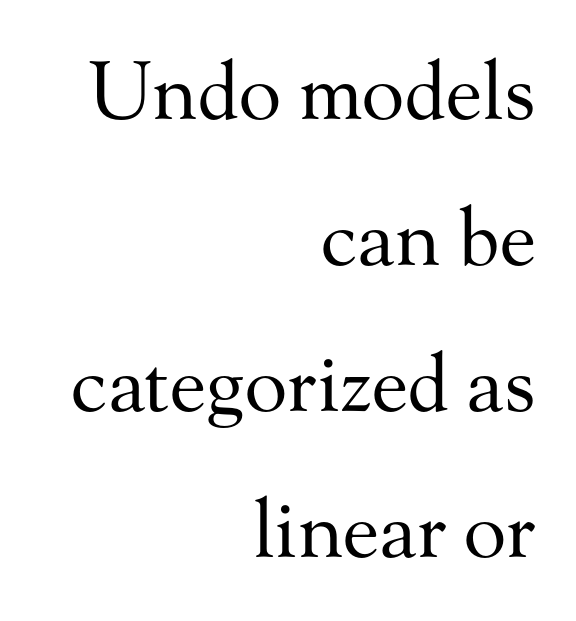
Q: Is the text bold? A: No.
Q: Is the text italic (slanted)? A: No, it is upright.
Q: Is the typeface a serif or a sans-serif typeface? A: Serif.
Q: Is the text underlined? A: No.
Q: How is the paragraph aligned? A: Right-aligned.
Q: Is the spacing between letters normal or unusually wide? A: Normal.
Q: Width (condensed, normal, or wide)? A: Normal.
Q: Stroke contrast? A: Medium.
Q: x-height? A: Small.
Q: Monospaced? A: No.
